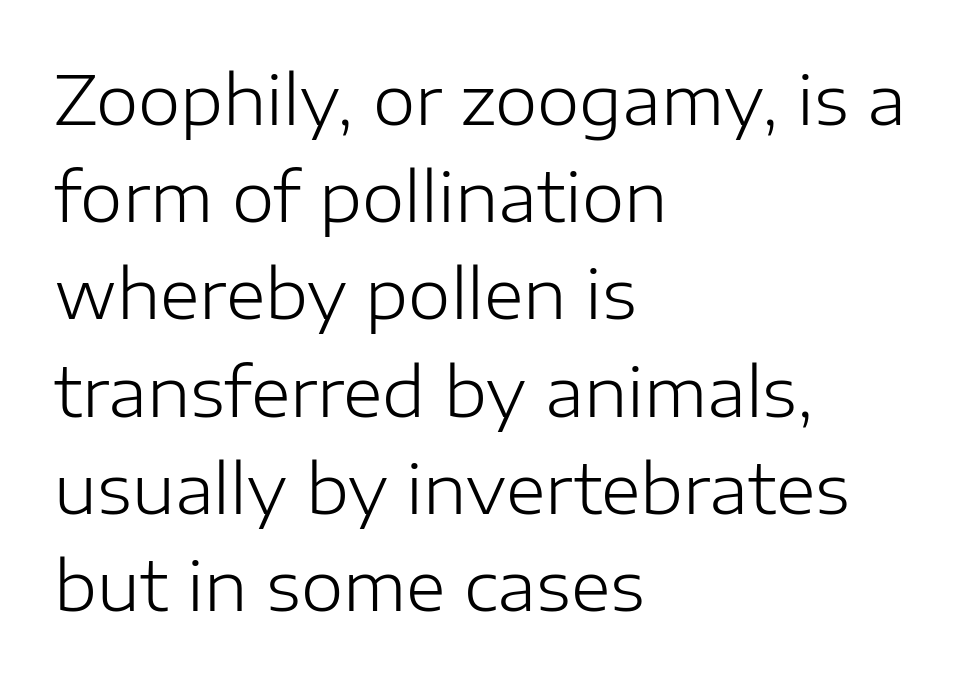
Examine the stroke ends and you'll find no serifs. Glance below the letters and you will spot only blank space. Weight: in the light-to-regular range. Think of a printed novel: that variable character pitch is what you see here.
